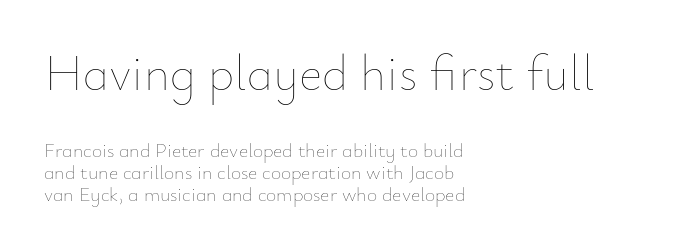
Q: Is the text bold? A: No.
Q: Is the text italic (slanted)? A: No, it is upright.
Q: Is the text underlined? A: No.
Q: How is the paragraph aligned? A: Left-aligned.
Q: Is the spacing between letters normal or unusually wide? A: Normal.
Q: Is the spacing between lines tight, normal or loose? A: Tight.
Q: Which block of text is set in a larger size, the first (top) or the second (bottom)? A: The first (top) one.
Q: Width (condensed, normal, or wide)? A: Normal.
Q: Stroke contrast? A: Low.
Q: x-height? A: Small.
Q: Monospaced? A: No.
